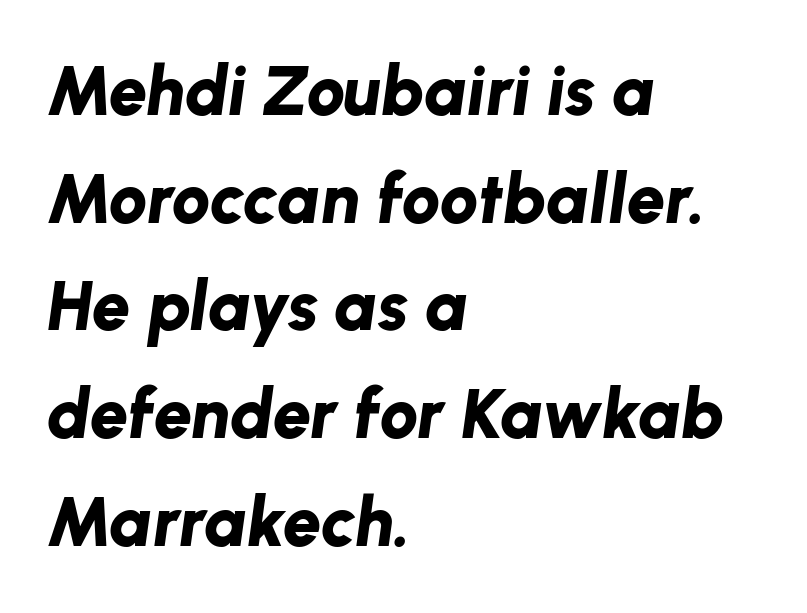
{"italic": "yes", "lean": "right", "slant_degrees": 8, "bold": "yes", "weight": "bold", "width": "normal", "stroke_contrast": "low", "x_height": "medium", "monospaced": "no", "underline": "no", "align": "left", "line_spacing": "normal", "line_spacing_ratio": 1.56, "letter_spacing": "normal", "letter_spacing_em": 0.0, "glyph_px": 69}
